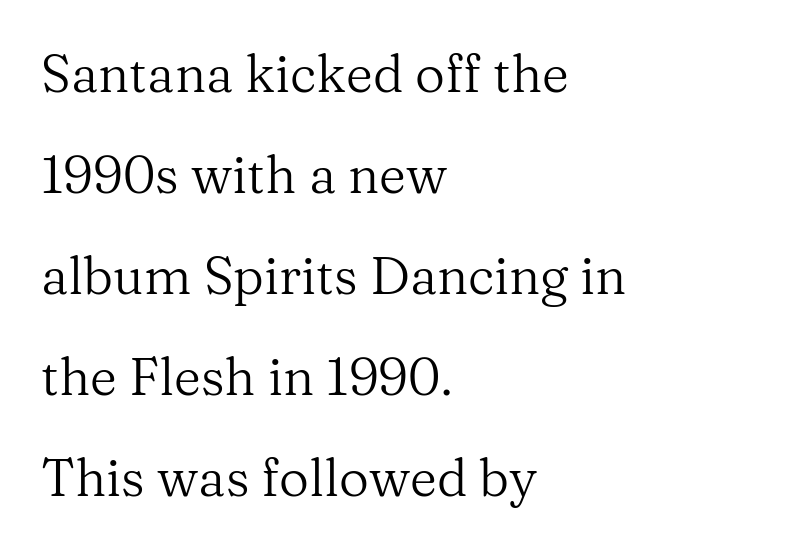
The image shows 52 px regular-weight serif type, upright; set left-aligned, loose line spacing (1.94x), normal letter spacing, not underlined; medium stroke contrast and a medium x-height.
